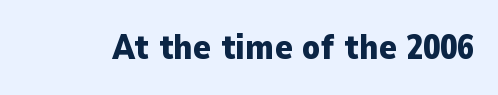
{"serif": "no", "italic": "no", "bold": "yes", "weight": "heavy", "width": "normal", "stroke_contrast": "low", "x_height": "medium", "monospaced": "no", "underline": "no", "letter_spacing": "normal", "letter_spacing_em": 0.0, "glyph_px": 34}
